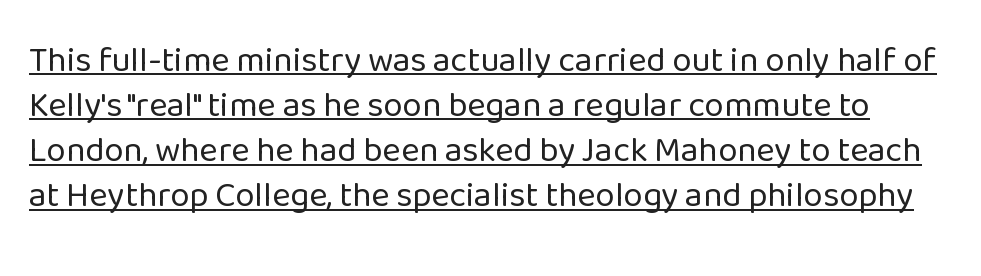
Q: Is the text bold? A: No.
Q: Is the text italic (slanted)? A: No, it is upright.
Q: Is the typeface a serif or a sans-serif typeface? A: Sans-serif.
Q: Is the text underlined? A: Yes.
Q: Is the spacing between letters normal or unusually wide? A: Normal.
Q: Is the spacing between lines tight, normal or loose? A: Normal.
Q: Width (condensed, normal, or wide)? A: Normal.
Q: Stroke contrast? A: Low.
Q: x-height? A: Medium.
Q: Monospaced? A: No.
